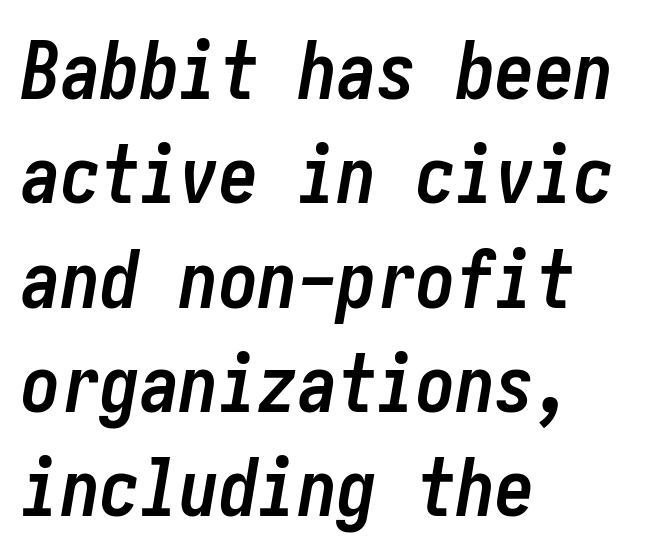
{"italic": "yes", "lean": "right", "slant_degrees": 10, "bold": "yes", "weight": "semibold", "width": "condensed", "stroke_contrast": "low", "x_height": "medium", "underline": "no", "align": "left", "line_spacing": "normal", "line_spacing_ratio": 1.32, "letter_spacing": "normal", "letter_spacing_em": 0.0, "glyph_px": 79}
